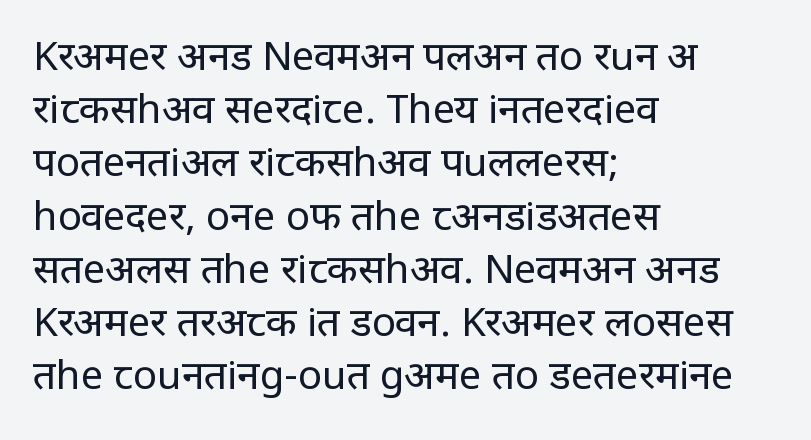
This sample has the flowing, uneven cadence of proportional lettering. No word sits above an underline. Regarding leading, the lines here are spaced in the standard way. Italic? Not at all — the glyphs are vertical.
